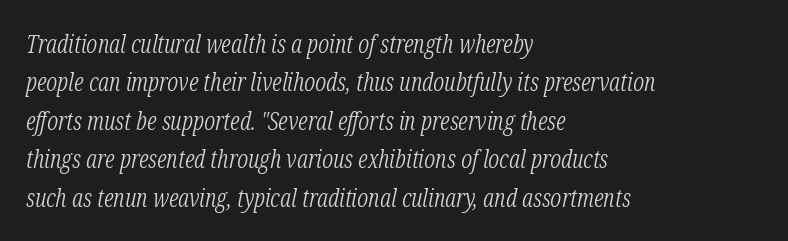
The image shows 25 px text type, italic (leaning right); set left-aligned, normal line spacing (1.54x), normal letter spacing, not underlined.
